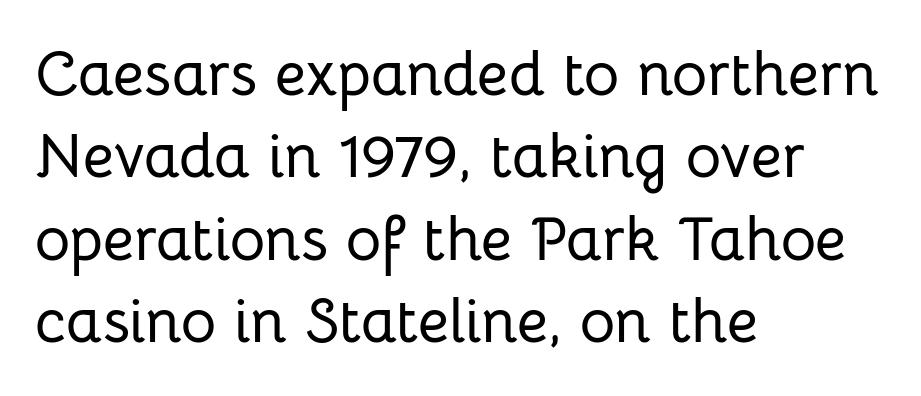
The image shows 61 px sans-serif type, upright; set left-aligned, normal line spacing (1.35x), normal letter spacing, not underlined; low stroke contrast and a medium x-height.
